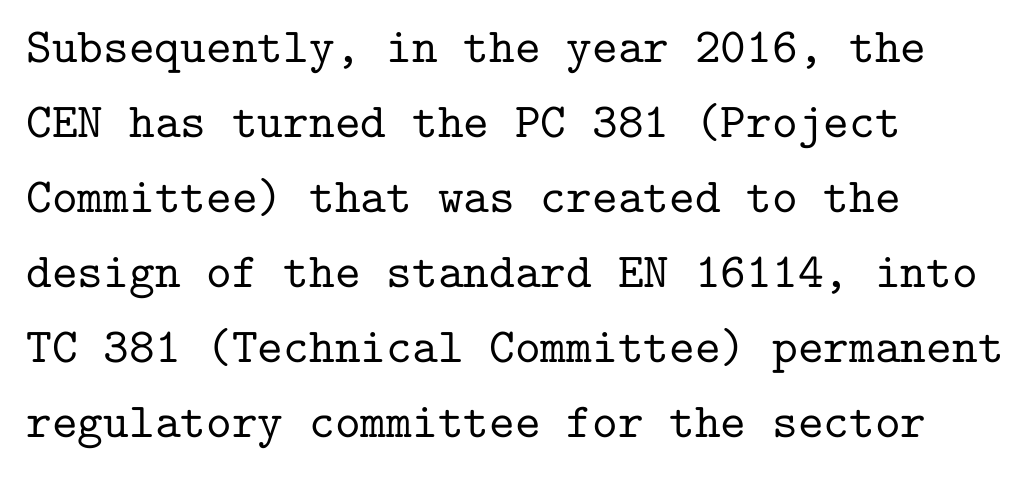
The image shows 49 px serif type, upright, monospaced; set left-aligned, normal line spacing (1.53x), normal letter spacing, not underlined; low stroke contrast and a medium x-height.
